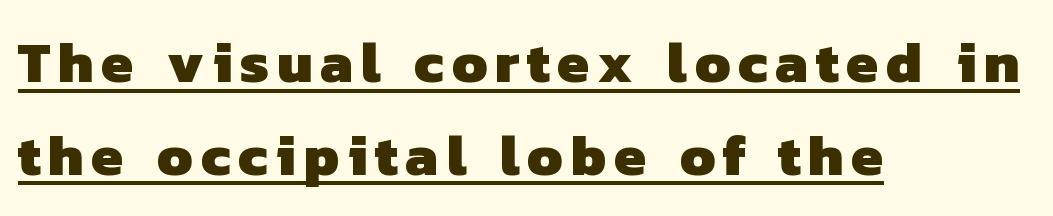
A normal amount of white space separates one row of letters from the next. Descenders here cross a horizontal rule under the line. Each letter keeps its own natural width here, so spacing adapts to shape. Compared with a centered layout, this one pins lines to the left instead.
